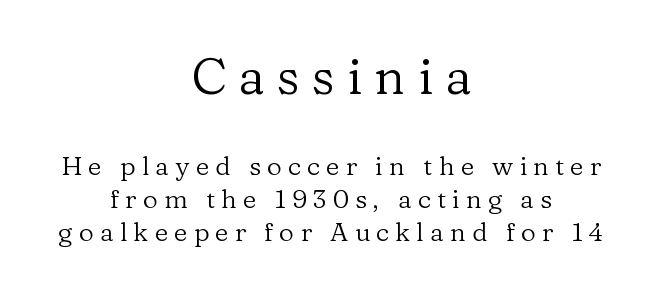
If you folded the block vertically in half, each line would mirror itself in length. Think of a printed novel: that variable character pitch is what you see here. Of the two passages, the one on top uses the larger point size. Whoever set this chose a conventional vertical rhythm. The text was rendered using a seriffed face with decorative stroke endings. Heaviness? Minimal to ordinary, like unemphasized prose.
